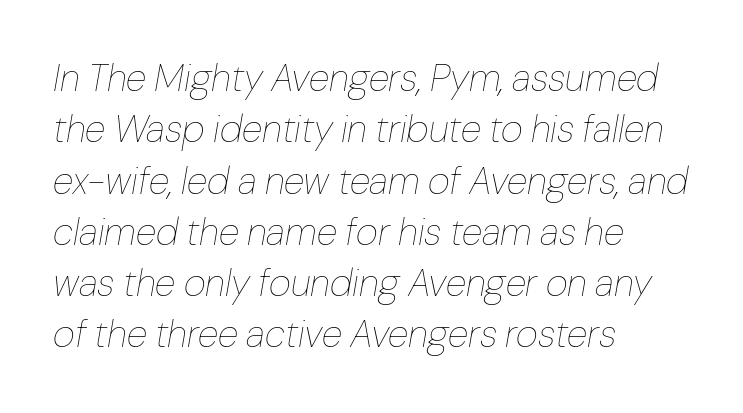
{"italic": "yes", "lean": "right", "slant_degrees": 10, "bold": "no", "weight": "thin", "width": "normal", "stroke_contrast": "low", "x_height": "medium", "monospaced": "no", "underline": "no", "align": "left", "line_spacing": "normal", "line_spacing_ratio": 1.35, "letter_spacing": "normal", "letter_spacing_em": 0.0, "glyph_px": 38}
